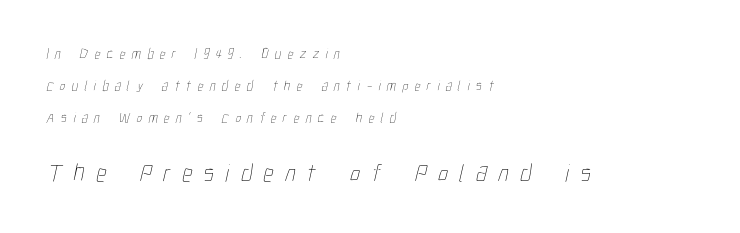
Baseline-to-baseline distance is far greater than the letter height. This rendering uses left alignment, leaving the right contour irregular. Compare the two chunks: the lower has the greater cap height. Think standard paragraph weight, or any step lighter than that. Nobody drew a line under any word here.
